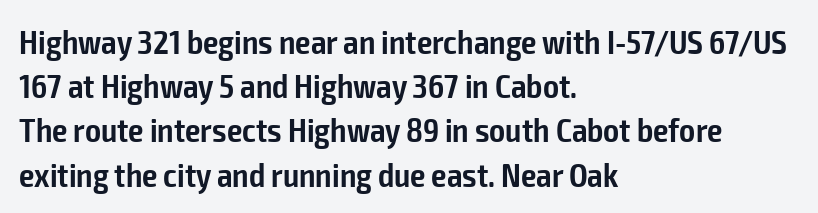
{"serif": "no", "italic": "no", "bold": "semi", "weight": "semibold", "width": "condensed", "stroke_contrast": "low", "x_height": "medium", "monospaced": "no", "underline": "no", "align": "left", "line_spacing": "normal", "line_spacing_ratio": 1.3, "letter_spacing": "normal", "letter_spacing_em": 0.0, "glyph_px": 34}
